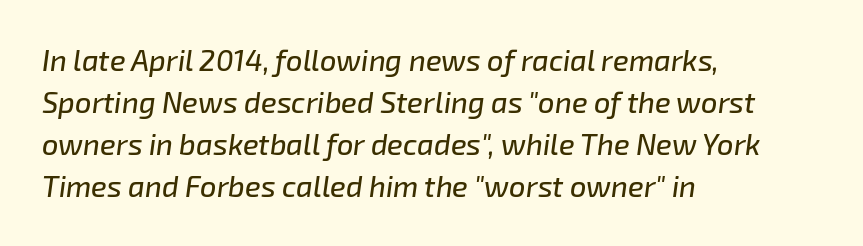
Q: Is the text italic (slanted)? A: Yes, it leans right by about 8 degrees.
Q: Is the text underlined? A: No.
Q: How is the paragraph aligned? A: Left-aligned.
Q: Is the spacing between letters normal or unusually wide? A: Normal.
Q: Is the spacing between lines tight, normal or loose? A: Normal.
Q: Width (condensed, normal, or wide)? A: Normal.
Q: Stroke contrast? A: Low.
Q: x-height? A: Medium.
Q: Monospaced? A: No.
